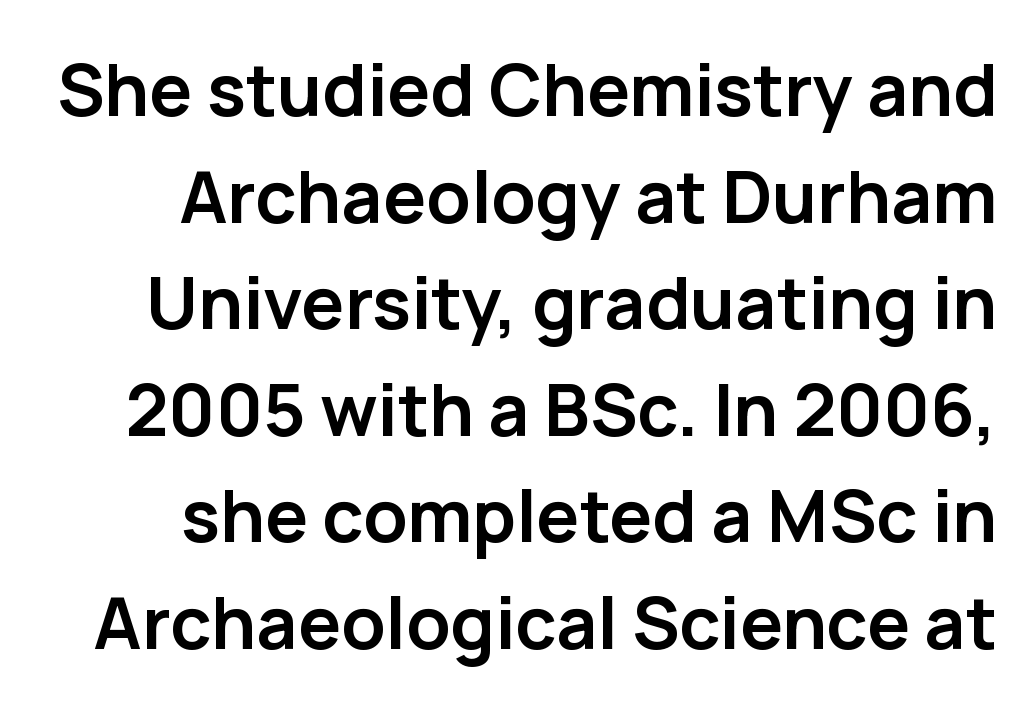
Default kerning and tracking; the words read as compact shapes. Underline: absent. The letters stand straight up with perfectly vertical stems. How heavy is the stroke? Heavy — this is a bold. The passage shown is typed in a proportional face where columns would drift.
